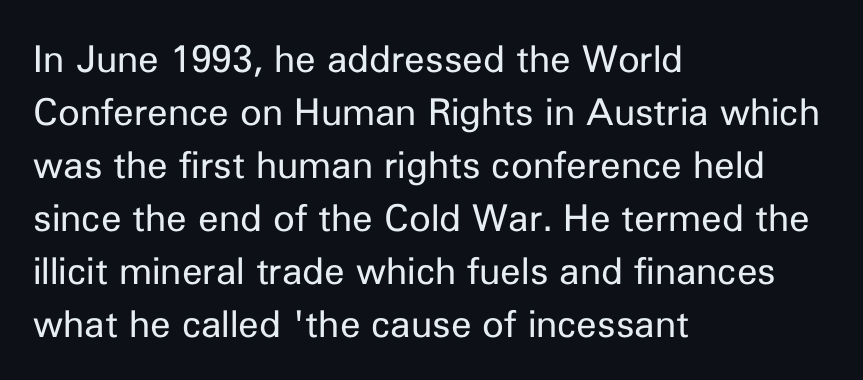
{"serif": "no", "italic": "no", "bold": "no", "weight": "regular", "width": "normal", "stroke_contrast": "low", "x_height": "medium", "monospaced": "no", "underline": "no", "align": "left", "line_spacing": "normal", "line_spacing_ratio": 1.43, "letter_spacing": "normal", "letter_spacing_em": 0.0, "glyph_px": 37}
